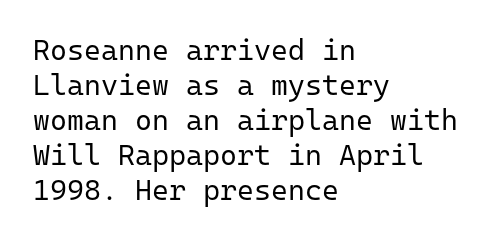
Q: Is the text bold? A: No.
Q: Is the text italic (slanted)? A: No, it is upright.
Q: Is the typeface a serif or a sans-serif typeface? A: Sans-serif.
Q: Is the text underlined? A: No.
Q: How is the paragraph aligned? A: Left-aligned.
Q: Is the spacing between letters normal or unusually wide? A: Normal.
Q: Width (condensed, normal, or wide)? A: Normal.
Q: Stroke contrast? A: Low.
Q: x-height? A: Medium.
Q: Monospaced? A: Yes.
